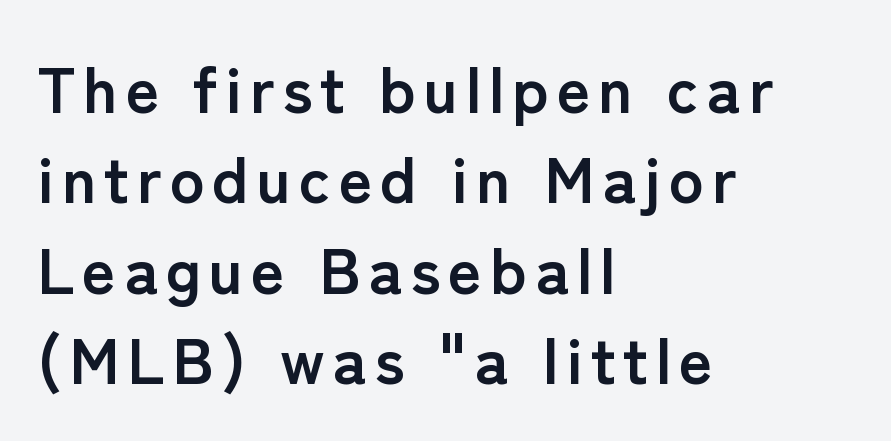
Q: Is the text bold? A: Yes.
Q: Is the text italic (slanted)? A: No, it is upright.
Q: Is the typeface a serif or a sans-serif typeface? A: Sans-serif.
Q: Is the text underlined? A: No.
Q: How is the paragraph aligned? A: Left-aligned.
Q: Is the spacing between lines tight, normal or loose? A: Normal.
Q: Width (condensed, normal, or wide)? A: Normal.
Q: Stroke contrast? A: Low.
Q: x-height? A: Medium.
Q: Monospaced? A: No.
